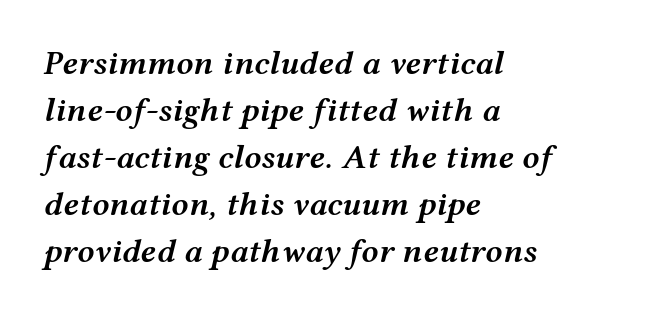
The image shows 34 px semibold, wide type, italic (leaning right); set left-aligned, normal line spacing (1.38x), normal letter spacing, not underlined; medium stroke contrast and a medium x-height.
